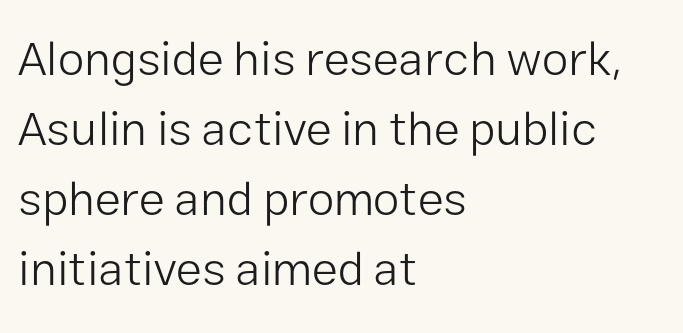
Q: Is the text bold? A: No.
Q: Is the text italic (slanted)? A: No, it is upright.
Q: Is the typeface a serif or a sans-serif typeface? A: Sans-serif.
Q: Is the text underlined? A: No.
Q: How is the paragraph aligned? A: Left-aligned.
Q: Is the spacing between letters normal or unusually wide? A: Normal.
Q: Is the spacing between lines tight, normal or loose? A: Normal.
Q: Width (condensed, normal, or wide)? A: Normal.
Q: Stroke contrast? A: Low.
Q: x-height? A: Medium.
Q: Monospaced? A: No.
